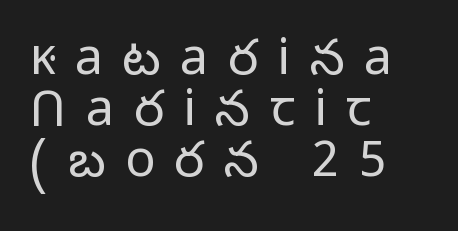
Q: Is the text bold? A: No.
Q: Is the text italic (slanted)? A: No, it is upright.
Q: Is the typeface a serif or a sans-serif typeface? A: Sans-serif.
Q: Is the text underlined? A: No.
Q: How is the paragraph aligned? A: Left-aligned.
Q: Is the spacing between letters normal or unusually wide? A: Unusually wide.
Q: Is the spacing between lines tight, normal or loose? A: Tight.
Q: Width (condensed, normal, or wide)? A: Normal.
Q: Stroke contrast? A: Low.
Q: x-height? A: Medium.
Q: Monospaced? A: No.
